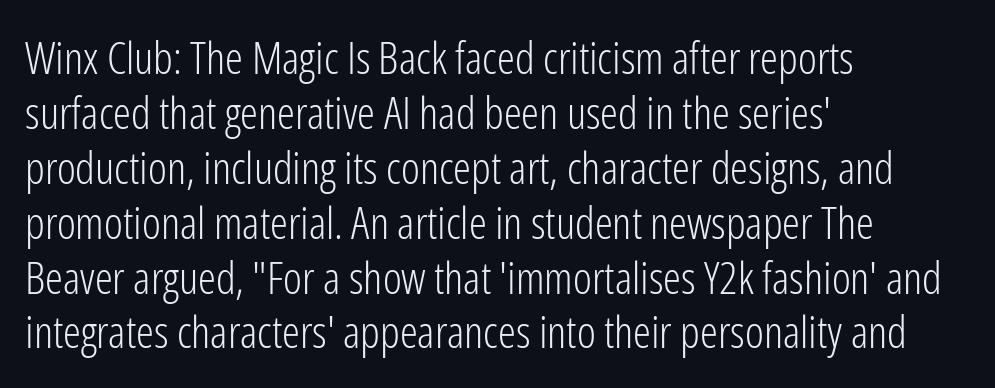
The image shows 45 px light, condensed sans-serif type, upright; set left-aligned, line spacing 1.22x, normal letter spacing, not underlined; low stroke contrast and a medium x-height.
